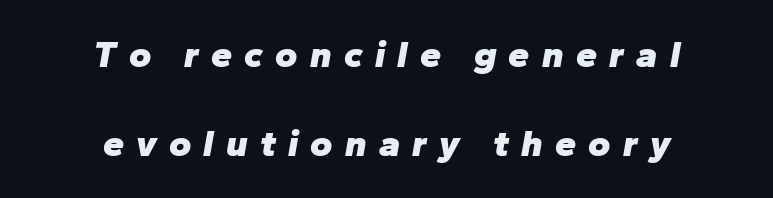
Underline: absent. The type is letterspaced generously, with wide tracking. The block of text is sparse from top to bottom, with ample space between rows. On the weight axis this lands at bold, roughly 700. Think of a printed novel: that variable character pitch is what you see here. Slant detected: the letters are inclined.
